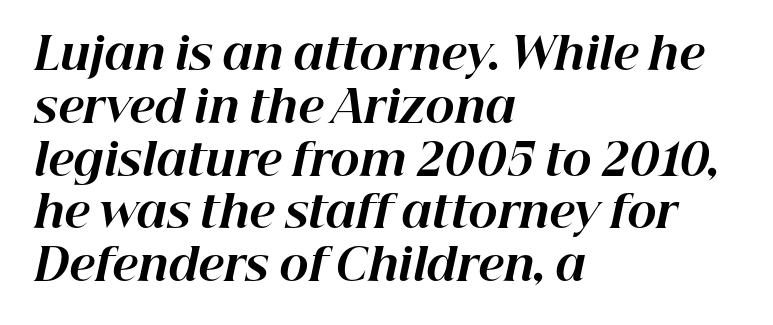
These lines carry a lot of weight — the face is fully bold. This sample has the flowing, uneven cadence of proportional lettering. Casual observation: everything's shoved over to the left. The font's italic variant was chosen for this text. There is no visible air inserted between adjacent glyphs. Quick note: underline off.
